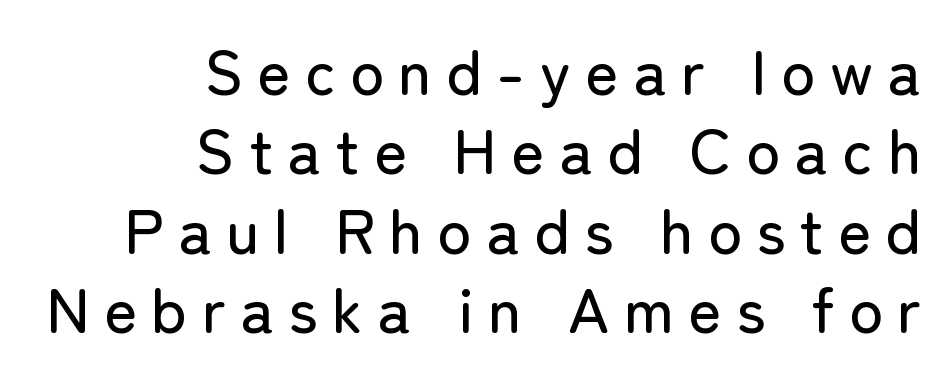
This rendering widens character spacing well past its baseline value. The letters advance in unequal steps, a hallmark of proportional type. I'd call this a sans setting — the letters go barefoot. These lines stack with their right ends in a neat column. Posture: vertical.
